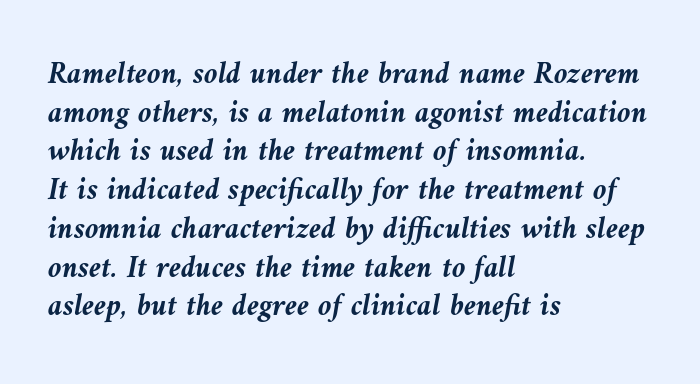
The image shows 31 px semibold type, italic (leaning left); set left-aligned, normal line spacing (1.25x), normal letter spacing, not underlined; medium stroke contrast and a medium x-height.
